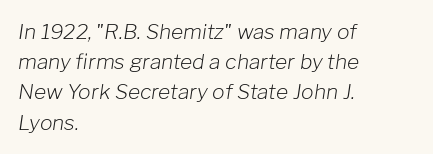
{"italic": "yes", "lean": "right", "slant_degrees": 8, "bold": "no", "underline": "no", "align": "left", "line_spacing": "normal", "line_spacing_ratio": 1.44, "letter_spacing": "normal", "letter_spacing_em": 0.0, "glyph_px": 21}
